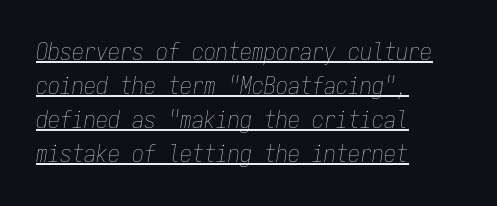
Q: Is the text bold? A: No.
Q: Is the text italic (slanted)? A: Yes, it leans right by about 9 degrees.
Q: Is the text underlined? A: Yes.
Q: How is the paragraph aligned? A: Left-aligned.
Q: Is the spacing between letters normal or unusually wide? A: Normal.
Q: Is the spacing between lines tight, normal or loose? A: Normal.
